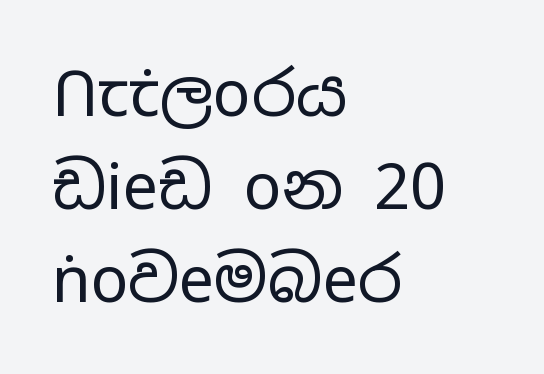
Q: Is the text bold? A: No.
Q: Is the text italic (slanted)? A: No, it is upright.
Q: Is the typeface a serif or a sans-serif typeface? A: Sans-serif.
Q: Is the text underlined? A: No.
Q: How is the paragraph aligned? A: Left-aligned.
Q: Is the spacing between letters normal or unusually wide? A: Normal.
Q: Is the spacing between lines tight, normal or loose? A: Normal.
Q: Width (condensed, normal, or wide)? A: Wide.
Q: Stroke contrast? A: Low.
Q: x-height? A: Medium.
Q: Monospaced? A: No.
